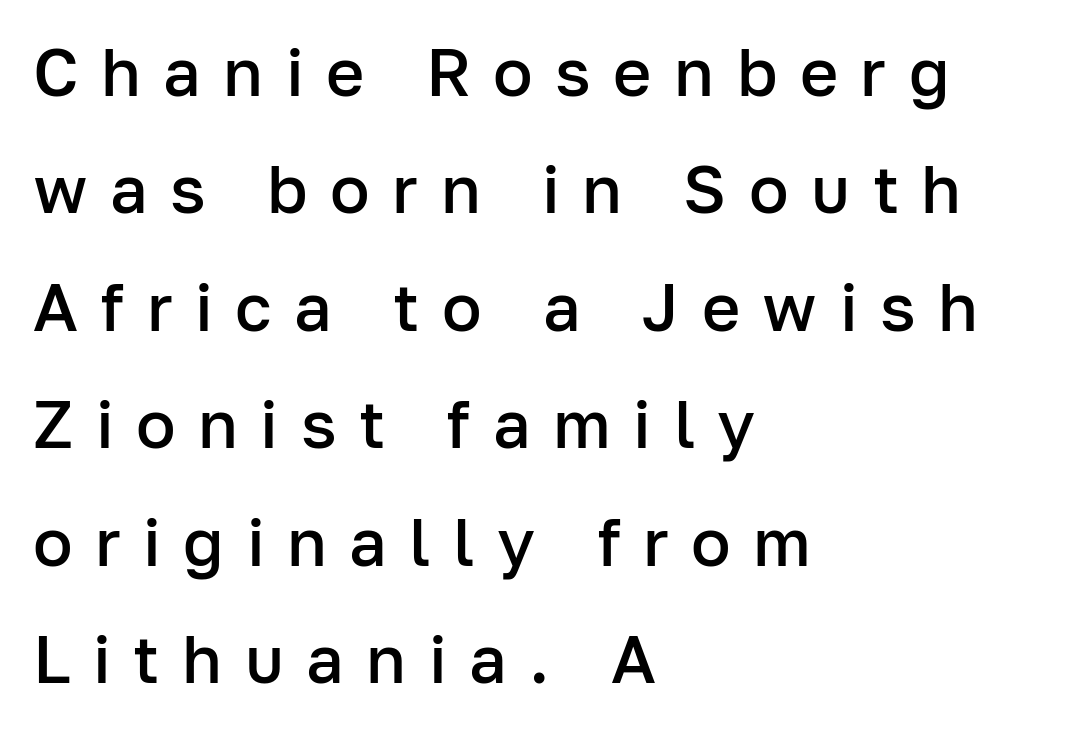
The text was rendered using a sans face with plain stroke endings. Casual observation: everything's shoved over to the left. Caption: semibold face, moderately heavy strokes. Lines of text with bare space underneath.
